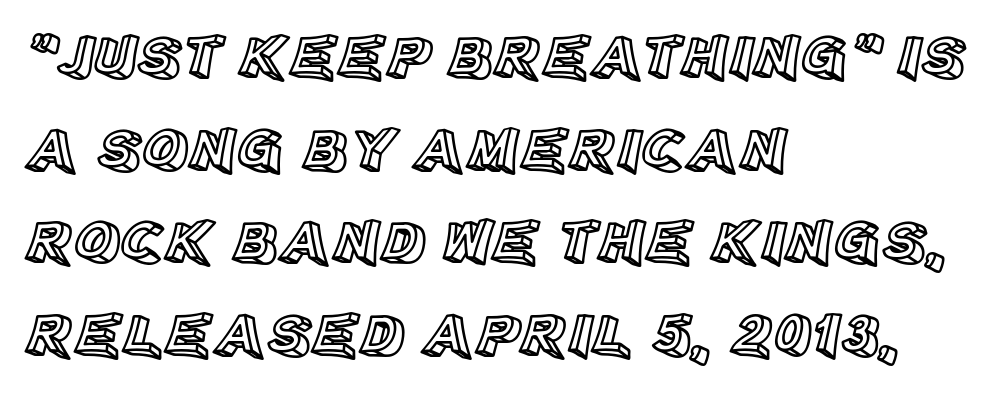
The image shows 63 px text type; set left-aligned, normal line spacing (1.47x), normal letter spacing, not underlined; a large x-height.
